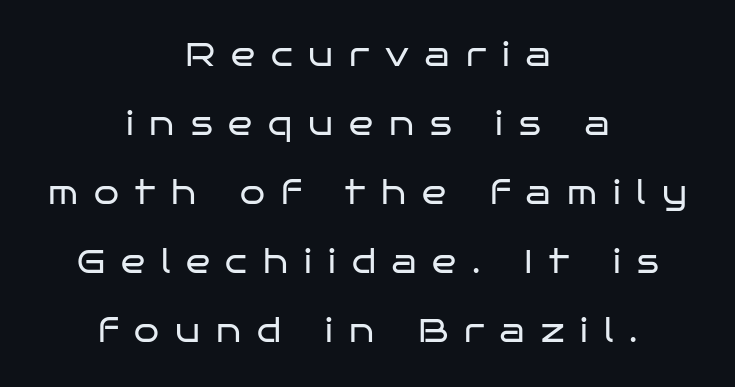
{"serif": "no", "italic": "no", "bold": "no", "weight": "regular", "width": "wide", "stroke_contrast": "low", "x_height": "large", "monospaced": "no", "underline": "no", "align": "center", "line_spacing": "loose", "line_spacing_ratio": 2.16, "letter_spacing": "wide", "letter_spacing_em": 0.5, "glyph_px": 32}
